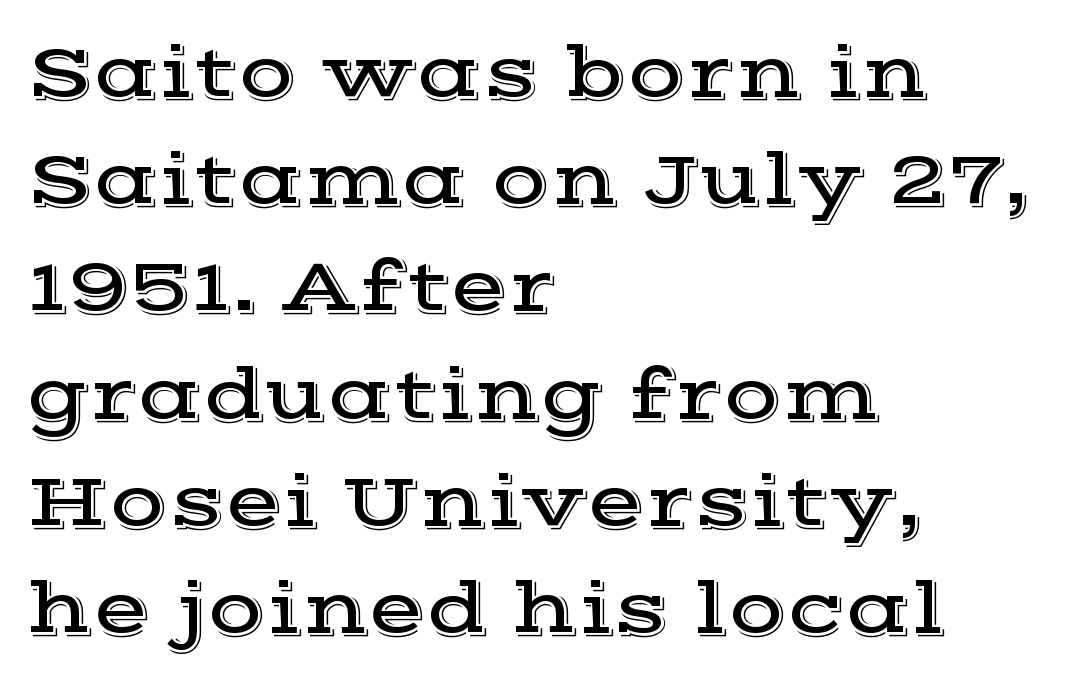
Italic: no, the glyphs are upright roman. Yep, those are serifs on the letters. Looks like regular typesetting: each glyph gets only the width it needs. Letter spacing: default.
